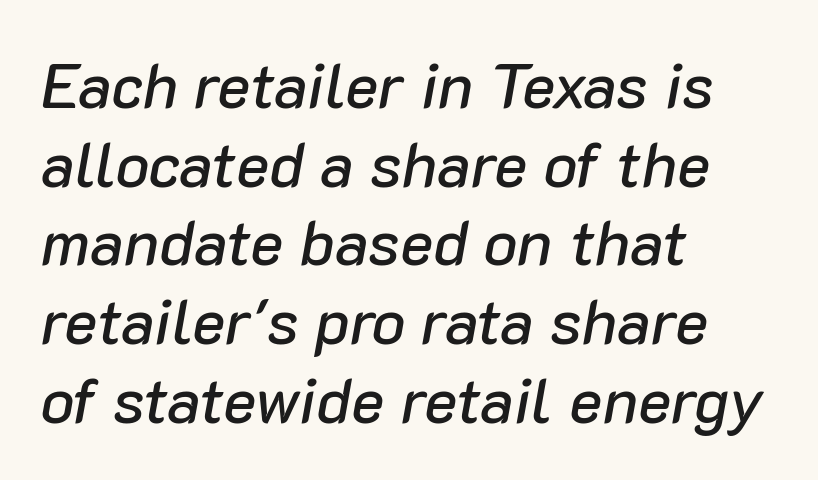
{"italic": "yes", "lean": "right", "slant_degrees": 10, "width": "normal", "stroke_contrast": "low", "x_height": "medium", "monospaced": "no", "underline": "no", "align": "left", "line_spacing": "normal", "line_spacing_ratio": 1.25, "letter_spacing": "normal", "letter_spacing_em": 0.0, "glyph_px": 63}
